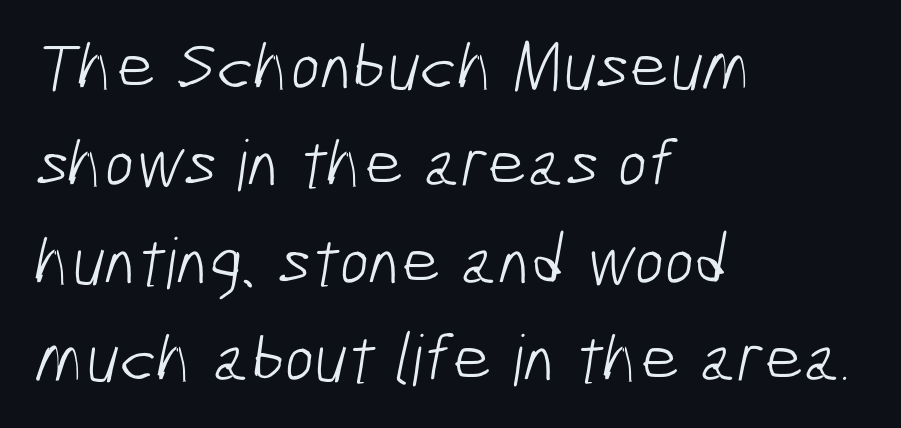
The image shows 70 px light, condensed sans-serif type; set left-aligned, normal line spacing (1.39x), normal letter spacing, not underlined; low stroke contrast and a medium x-height.
